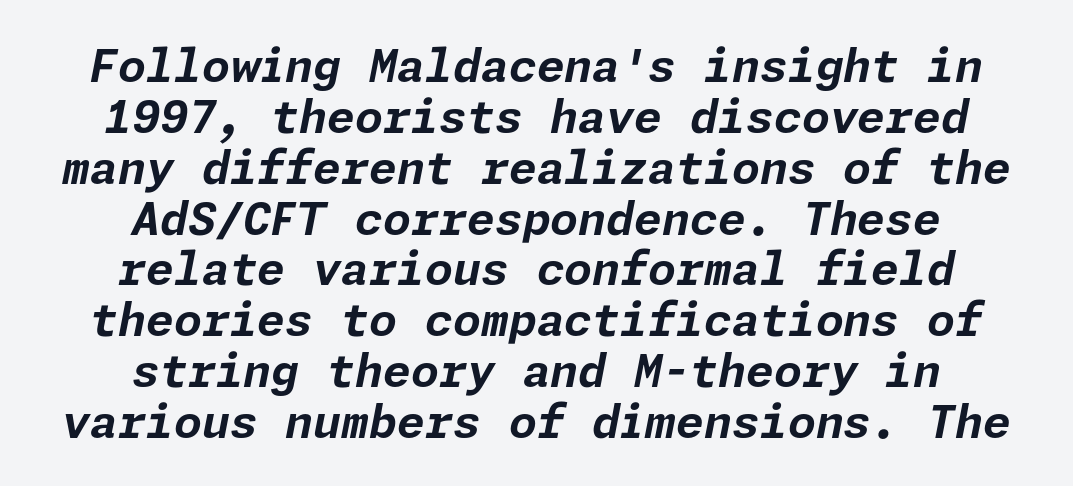
Q: Is the text bold? A: Yes.
Q: Is the text italic (slanted)? A: Yes, it leans right by about 11 degrees.
Q: Is the text underlined? A: No.
Q: How is the paragraph aligned? A: Centered.
Q: Is the spacing between letters normal or unusually wide? A: Normal.
Q: Is the spacing between lines tight, normal or loose? A: Tight.
Q: Width (condensed, normal, or wide)? A: Normal.
Q: Stroke contrast? A: Low.
Q: x-height? A: Medium.
